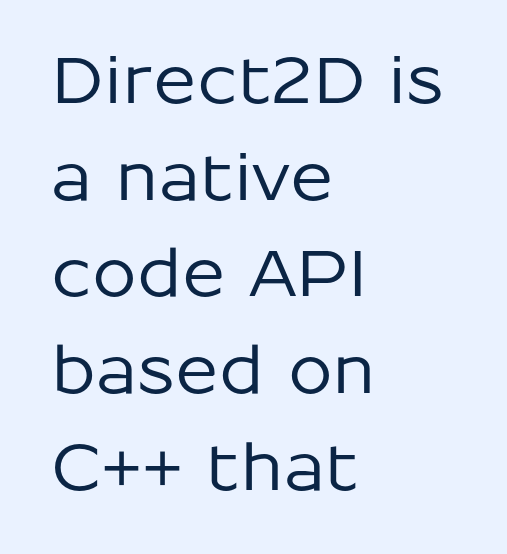
Regular leading. The gaps between neighbouring characters are ordinary and unremarkable. Grotesque or geometric, the face here clearly has no serifs. A typesetter would call this proportional, since set widths differ per character.
